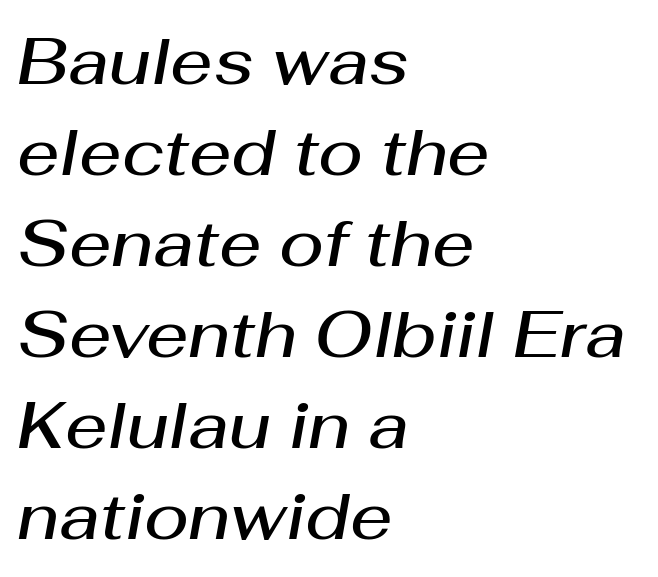
The image shows 66 px semibold type, italic (leaning right); set left-aligned, normal line spacing (1.38x), normal letter spacing, not underlined; medium stroke contrast and a medium x-height.
